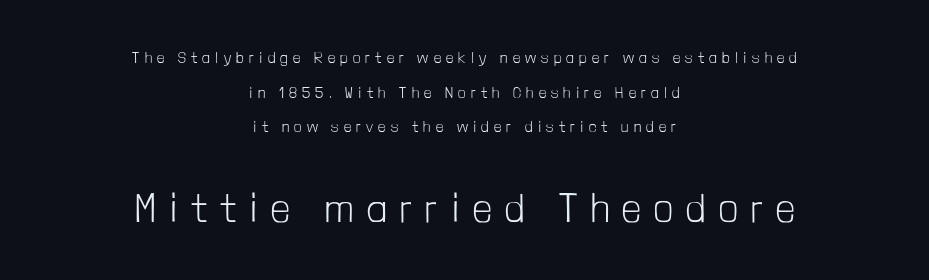
The image shows 41 px light, condensed sans-serif type, upright; set centered, loose line spacing (2.16x), unusually wide letter spacing (+0.33 em), not underlined; the second (bottom) block is 2.56x larger; low stroke contrast and a medium x-height.
